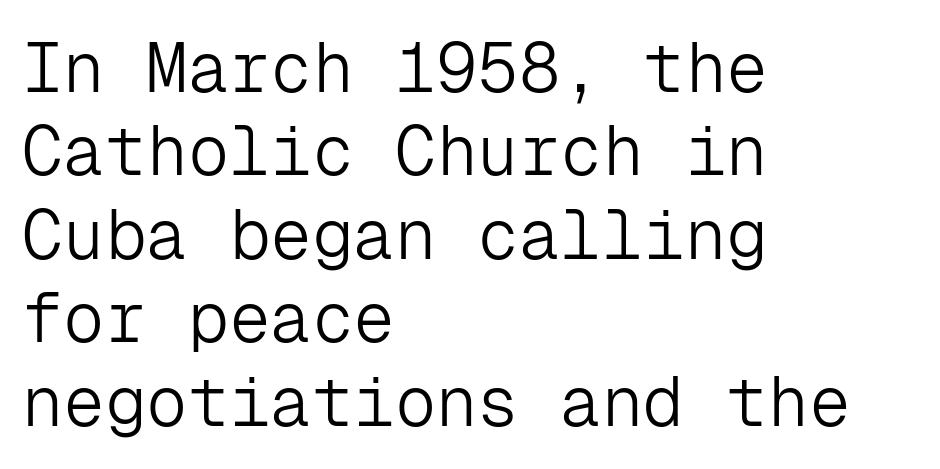
Only glyphs here, with clear space below each row. Style check: upright. The setting favours the left margin, as ordinary paragraphs usually do. The face used here is monospaced, like something from a code editor. Caption: standard tracking, unaltered. The passage shown is not bold in any degree.
